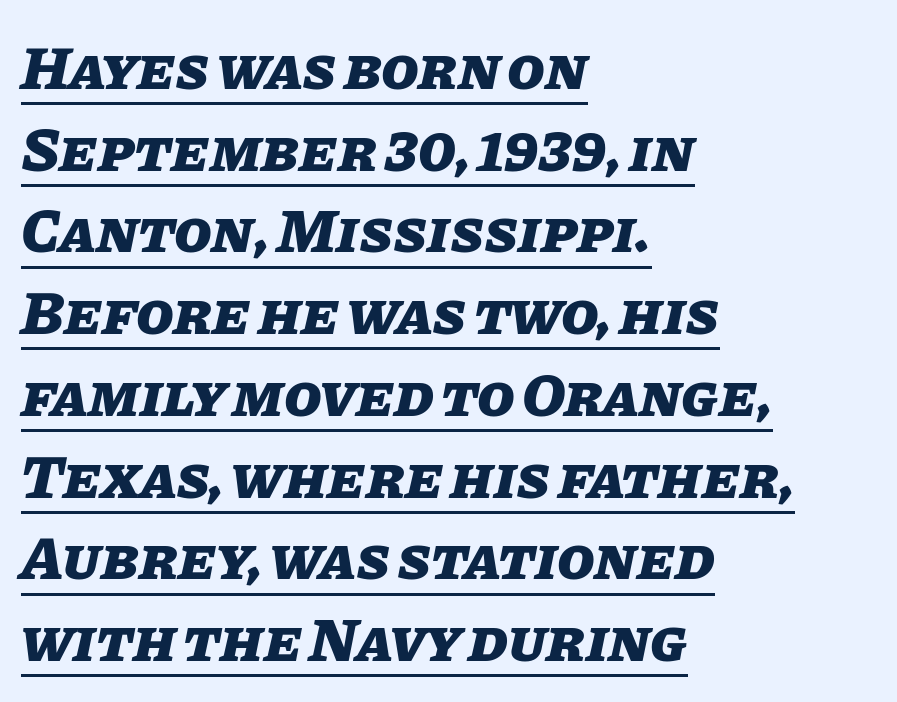
The glyphs are accompanied by a horizontal stroke just below them. Thick stems and heavy bowls — unmistakably bold. How would I describe the line gaps? Plain and ordinary. Inter-character spacing is left at the font's built-in metrics.
